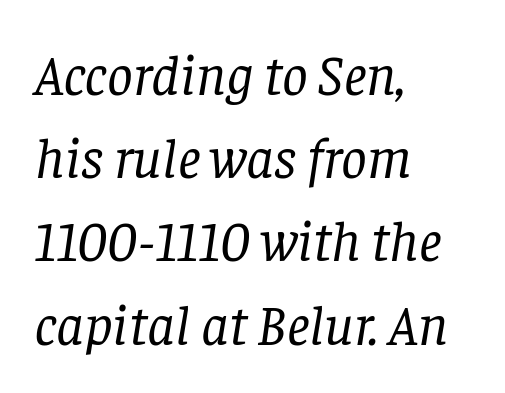
Weight: in the light-to-regular range. Compared with a centered layout, this one pins lines to the left instead. These lines sit exactly where default settings would place them. Each letter's strokes conclude with small projecting serifs.
